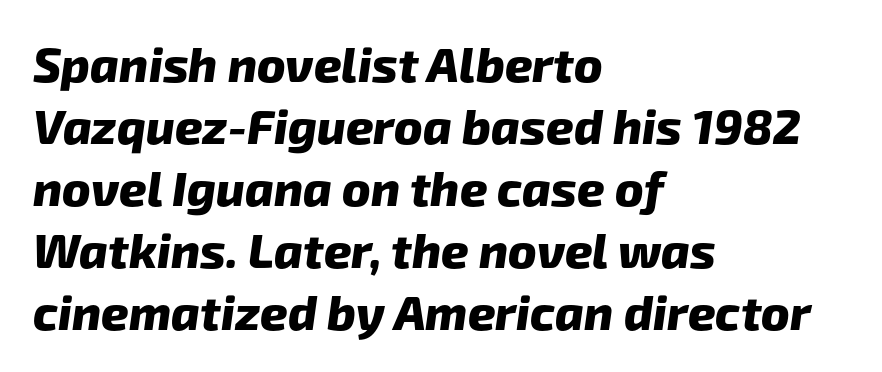
Q: Is the text bold? A: Yes.
Q: Is the typeface a serif or a sans-serif typeface? A: Sans-serif.
Q: Is the text underlined? A: No.
Q: How is the paragraph aligned? A: Left-aligned.
Q: Is the spacing between letters normal or unusually wide? A: Normal.
Q: Is the spacing between lines tight, normal or loose? A: Normal.
Q: Width (condensed, normal, or wide)? A: Normal.
Q: Stroke contrast? A: Low.
Q: x-height? A: Medium.
Q: Monospaced? A: No.
